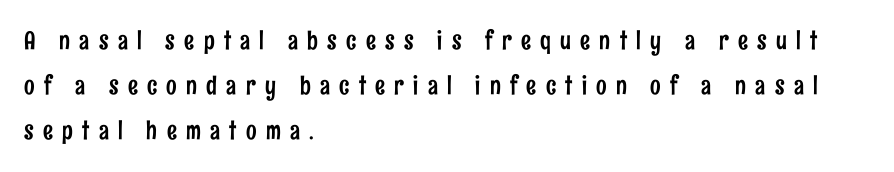
{"italic": "no", "underline": "no", "align": "left", "line_spacing_ratio": 1.81, "letter_spacing": "wide", "letter_spacing_em": 0.37, "glyph_px": 25}
